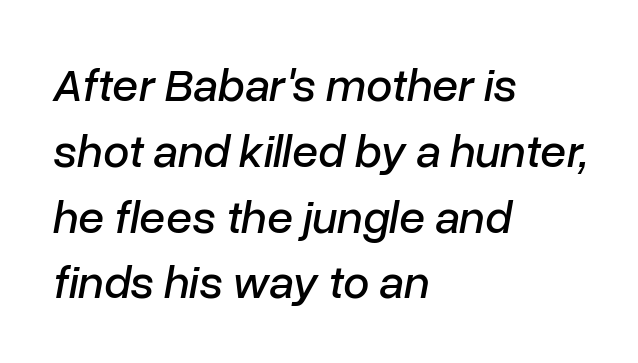
The image shows 47 px text type, italic (leaning right); set left-aligned, normal line spacing (1.4x), normal letter spacing, not underlined; low stroke contrast and a medium x-height.
